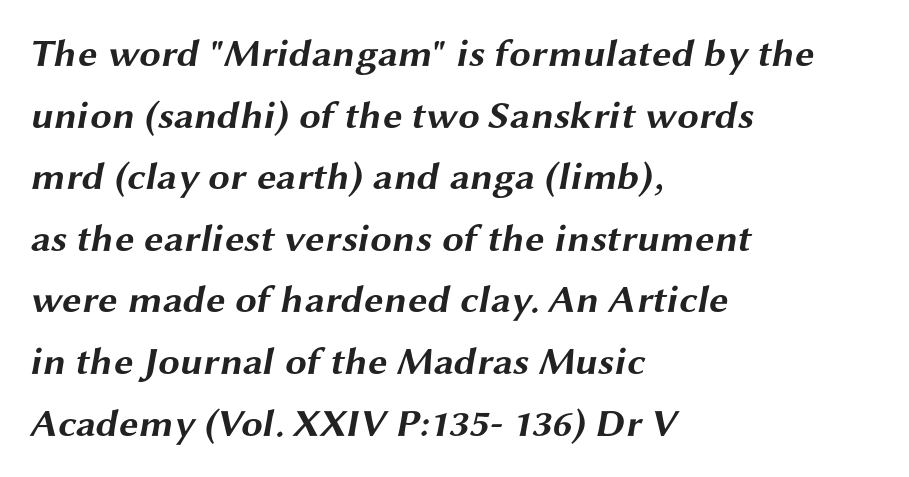
The image shows 39 px bold, wide sans-serif type; set left-aligned, normal line spacing (1.58x), normal letter spacing, not underlined; medium stroke contrast and a medium x-height.
